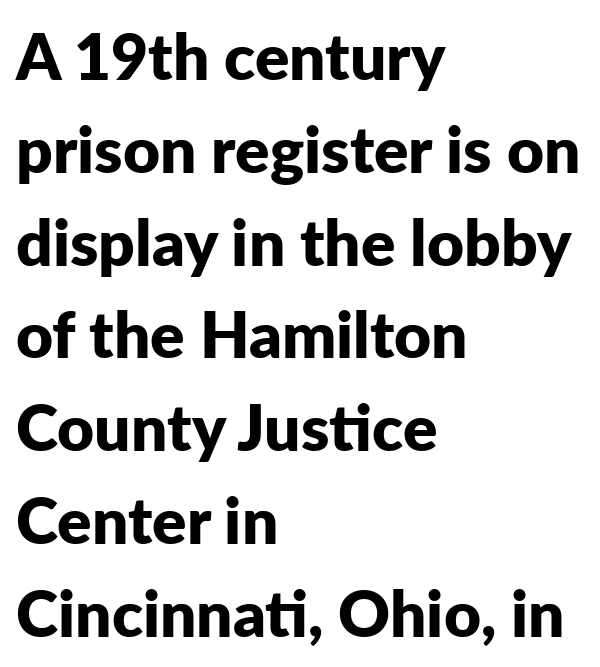
Characters follow at the spacing the type designer built in. When letters stand straight like this, we call the style roman or upright. In terms of weight, the rendering is a true, heavy bold. Serif or sans? Sans — the stroke terminals are bare. Underlining? Definitely not there. Horizontal alignment here is leftward, the default for most running prose.
